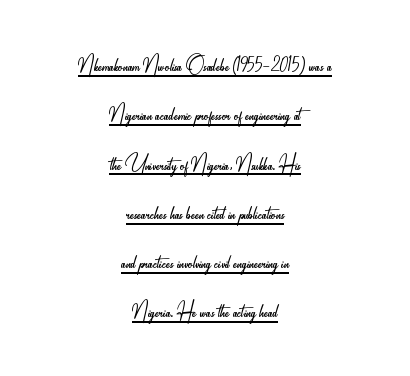
The image shows 28 px light, condensed sans-serif type; set centered, line spacing 1.76x, normal letter spacing, underlined; low stroke contrast and a small x-height.
